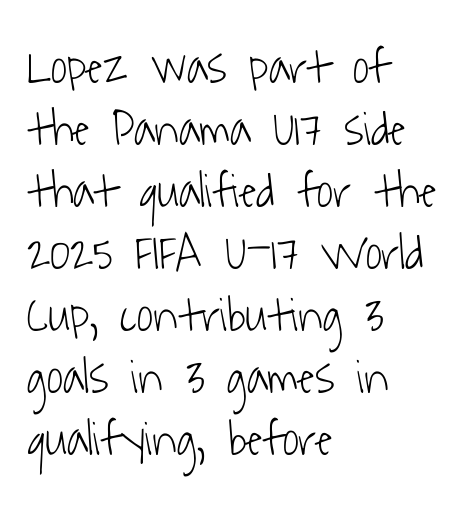
{"serif": "no", "bold": "no", "weight": "light", "width": "condensed", "stroke_contrast": "low", "x_height": "medium", "monospaced": "no", "underline": "no", "align": "left", "line_spacing_ratio": 1.24, "letter_spacing": "normal", "letter_spacing_em": 0.0, "glyph_px": 50}
